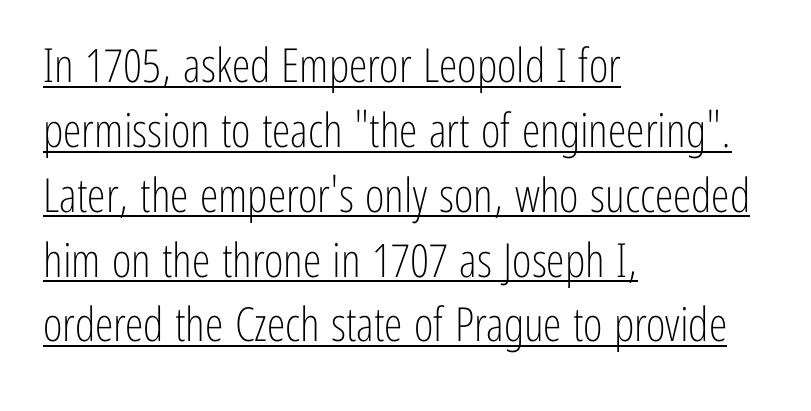
Q: Is the text bold? A: No.
Q: Is the text italic (slanted)? A: No, it is upright.
Q: Is the typeface a serif or a sans-serif typeface? A: Sans-serif.
Q: Is the text underlined? A: Yes.
Q: How is the paragraph aligned? A: Left-aligned.
Q: Is the spacing between letters normal or unusually wide? A: Normal.
Q: Is the spacing between lines tight, normal or loose? A: Normal.
Q: Width (condensed, normal, or wide)? A: Condensed.
Q: Stroke contrast? A: Low.
Q: x-height? A: Medium.
Q: Monospaced? A: No.
